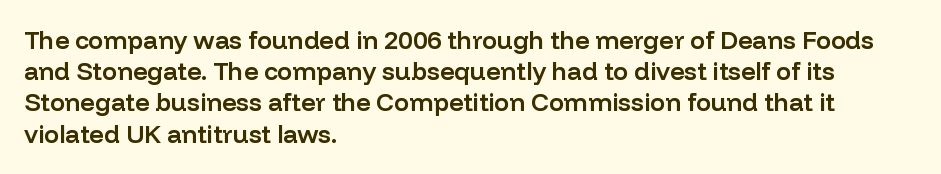
The image shows 25 px text type, upright; set left-aligned, normal line spacing (1.25x), normal letter spacing, not underlined.
